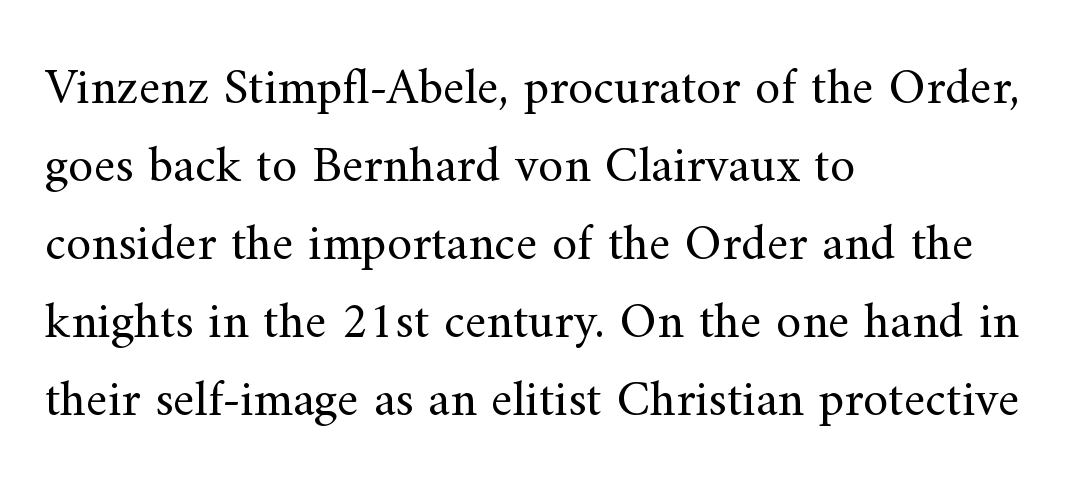
Do the characters align in a grid? No, the font is proportional. Caption: standard tracking, unaltered. The foot of each line stays bare and open. Each stroke keeps to a modest, everyday thickness or less. Layout note: lines flush left. Evenly set lines give the paragraph a standard silhouette.
